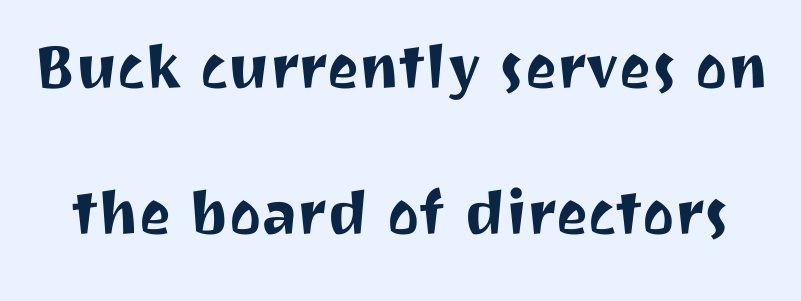
Tracking value appears to be zero — textbook default spacing. Is there any slant? The stems are plumb. Spacing verdict: proportional, widths tailored to each character. I'd call this a sans setting — the letters go barefoot.
